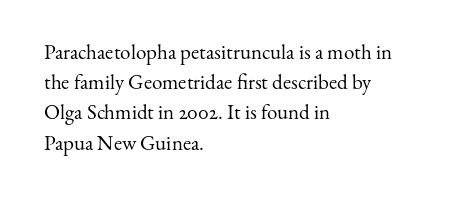
Regarding leading, the lines here are spaced in the standard way. Underline: absent. A classic flush-left, rag-right setting is used for this passage. Every character sits straight up, as roman type does.
